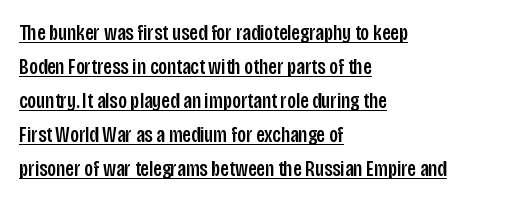
Q: Is the text italic (slanted)? A: No, it is upright.
Q: Is the text underlined? A: Yes.
Q: How is the paragraph aligned? A: Left-aligned.
Q: Is the spacing between letters normal or unusually wide? A: Normal.
Q: Is the spacing between lines tight, normal or loose? A: Normal.
